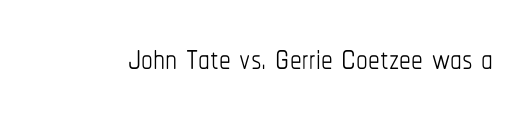
Underlining? Definitely not there. When letters stand straight like this, we call the style roman or upright. These glyphs show unthickened strokes, regular width or finer. Short note: letters normally spaced.
